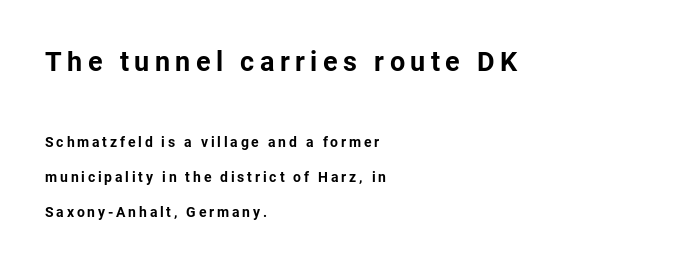
{"italic": "no", "bold": "yes", "underline": "no", "align": "left", "line_spacing": "loose", "line_spacing_ratio": 2.5, "letter_spacing": "wide", "letter_spacing_em": 0.2, "larger_block": "first", "size_ratio": 1.93, "glyph_px": 27}
